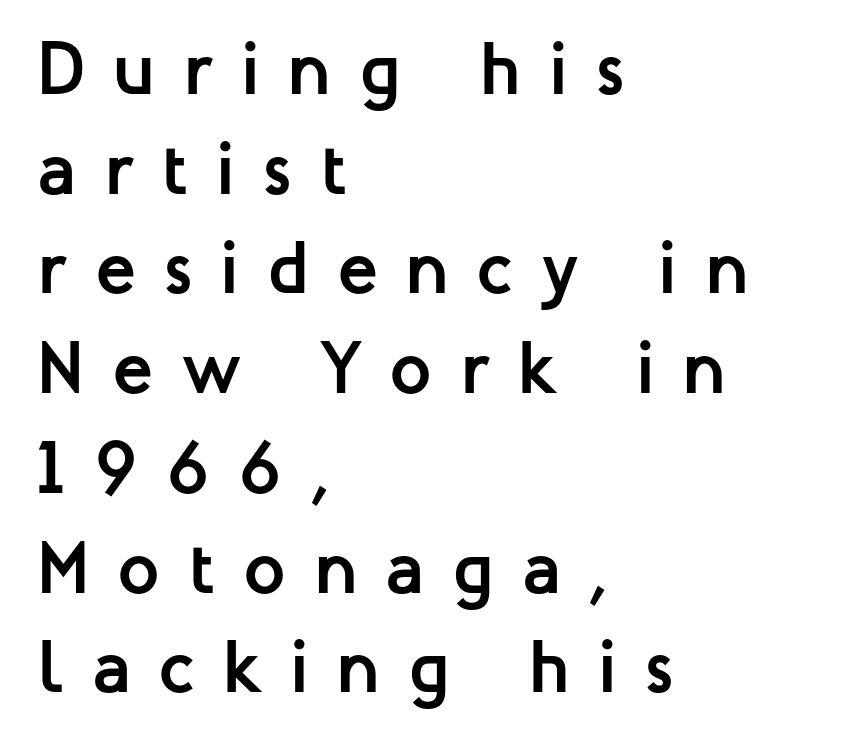
Q: Is the text bold? A: Yes.
Q: Is the text italic (slanted)? A: No, it is upright.
Q: Is the typeface a serif or a sans-serif typeface? A: Sans-serif.
Q: Is the text underlined? A: No.
Q: How is the paragraph aligned? A: Left-aligned.
Q: Is the spacing between letters normal or unusually wide? A: Unusually wide.
Q: Is the spacing between lines tight, normal or loose? A: Normal.
Q: Width (condensed, normal, or wide)? A: Normal.
Q: Stroke contrast? A: Low.
Q: x-height? A: Medium.
Q: Monospaced? A: No.
